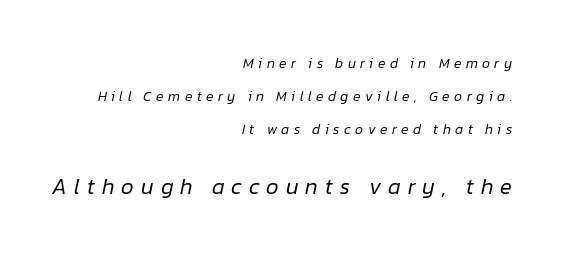
Q: Is the text bold? A: No.
Q: Is the text italic (slanted)? A: Yes, it leans right by about 12 degrees.
Q: Is the text underlined? A: No.
Q: How is the paragraph aligned? A: Right-aligned.
Q: Is the spacing between letters normal or unusually wide? A: Unusually wide.
Q: Is the spacing between lines tight, normal or loose? A: Loose.
Q: Which block of text is set in a larger size, the first (top) or the second (bottom)? A: The second (bottom) one.
